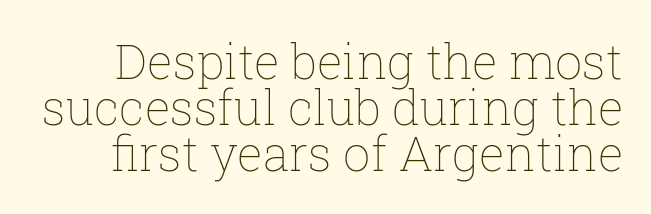
{"italic": "no", "bold": "no", "weight": "thin", "width": "normal", "stroke_contrast": "low", "x_height": "medium", "monospaced": "no", "underline": "no", "line_spacing": "tight", "line_spacing_ratio": 0.96, "letter_spacing": "normal", "letter_spacing_em": 0.0, "glyph_px": 48}
